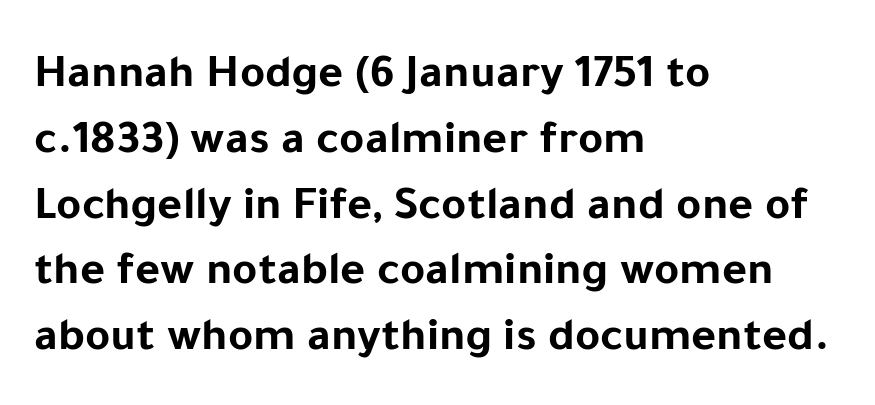
The image shows 48 px bold sans-serif type, upright; set left-aligned, normal line spacing (1.37x), normal letter spacing, not underlined; low stroke contrast and a medium x-height.
